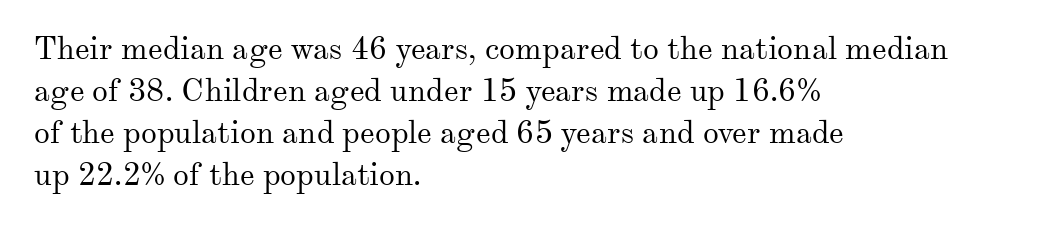
{"serif": "yes", "italic": "no", "bold": "no", "weight": "regular", "width": "normal", "stroke_contrast": "medium", "x_height": "small", "monospaced": "no", "underline": "no", "align": "left", "line_spacing": "normal", "line_spacing_ratio": 1.31, "letter_spacing": "normal", "letter_spacing_em": 0.0, "glyph_px": 32}
